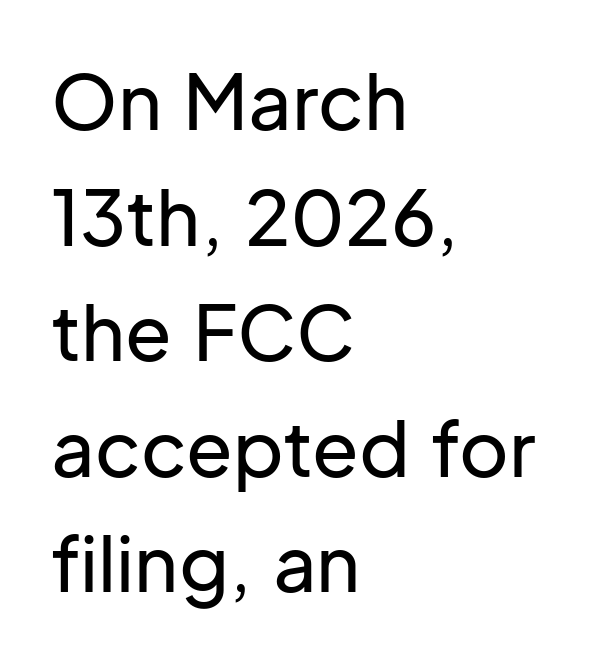
{"serif": "no", "italic": "no", "width": "normal", "stroke_contrast": "low", "x_height": "medium", "monospaced": "no", "underline": "no", "align": "left", "line_spacing": "normal", "line_spacing_ratio": 1.52, "letter_spacing": "normal", "letter_spacing_em": 0.0, "glyph_px": 76}
